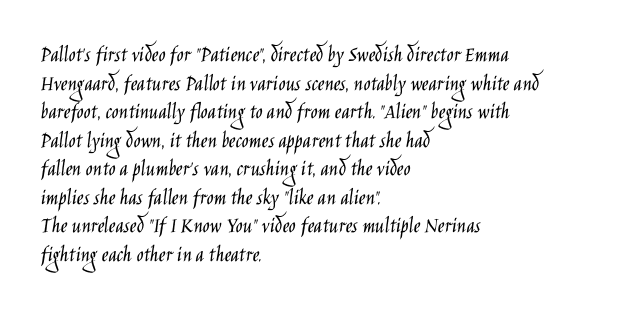
Beneath every word, the page is bare. On a weight scale, this lands at 450 or below. Look at the tracking — it's just the regular setting, nothing added. The typesetter chose a ragged-right arrangement here.
